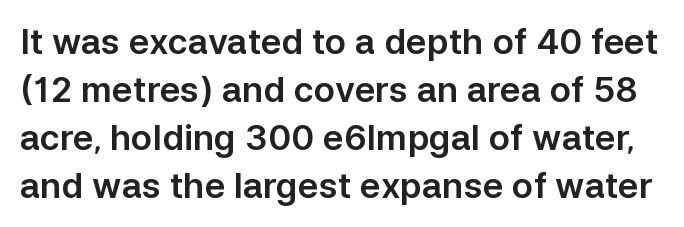
{"serif": "no", "italic": "no", "width": "normal", "stroke_contrast": "low", "x_height": "medium", "monospaced": "no", "underline": "no", "line_spacing": "normal", "line_spacing_ratio": 1.37, "letter_spacing": "normal", "letter_spacing_em": 0.0, "glyph_px": 35}
